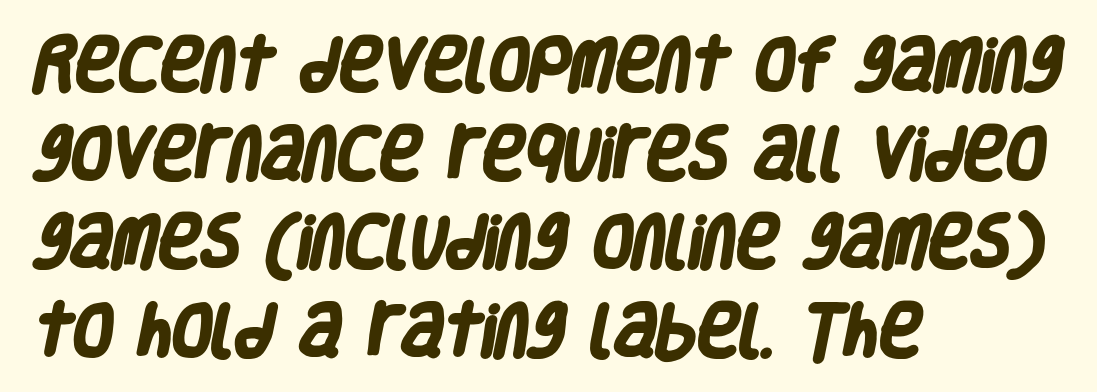
Only glyphs here, with clear space below each row. Does extra space separate the letters? No, they use regular spacing. All the whitespace from short lines collects on the right. Note the varied advance widths — an 'i' is clearly narrower than an 'm'.
